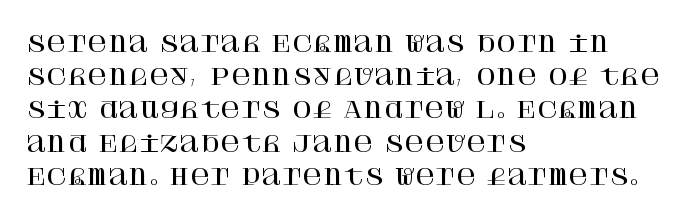
{"italic": "no", "underline": "no", "align": "left", "line_spacing": "normal", "line_spacing_ratio": 1.51, "letter_spacing": "normal", "letter_spacing_em": 0.0, "glyph_px": 22}
